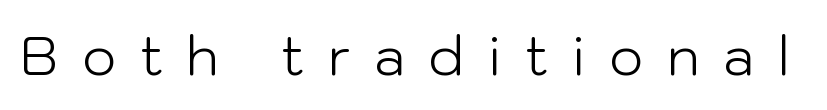
The image shows 53 px light sans-serif type, upright; set unusually wide letter spacing (+0.45 em), not underlined; low stroke contrast and a medium x-height.
